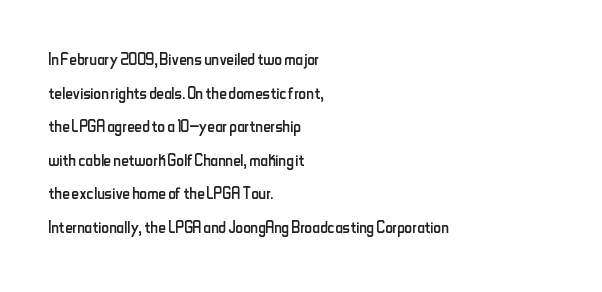
The font's upright variant was chosen for this text. Does the leading feel generous? No, just average. Letters rest on an invisible, unmarked baseline. Heft: none added — not bold. Typeset ragged right — the left edge is the straight one.
